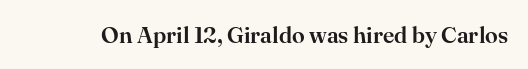
{"italic": "no", "underline": "no", "letter_spacing": "normal", "letter_spacing_em": 0.0, "glyph_px": 23}
